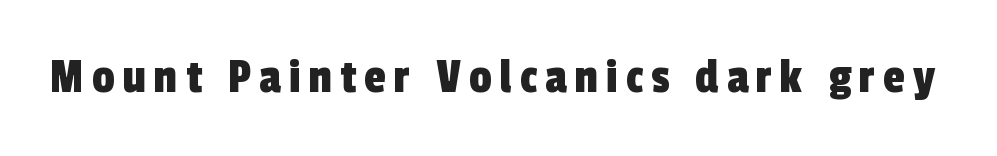
The image shows 50 px condensed sans-serif type; set not underlined; a medium x-height.
